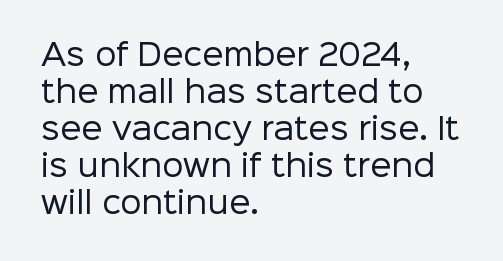
Q: Is the text bold? A: No.
Q: Is the text italic (slanted)? A: No, it is upright.
Q: Is the typeface a serif or a sans-serif typeface? A: Sans-serif.
Q: Is the text underlined? A: No.
Q: How is the paragraph aligned? A: Left-aligned.
Q: Is the spacing between letters normal or unusually wide? A: Normal.
Q: Width (condensed, normal, or wide)? A: Normal.
Q: Stroke contrast? A: Low.
Q: x-height? A: Medium.
Q: Monospaced? A: No.
